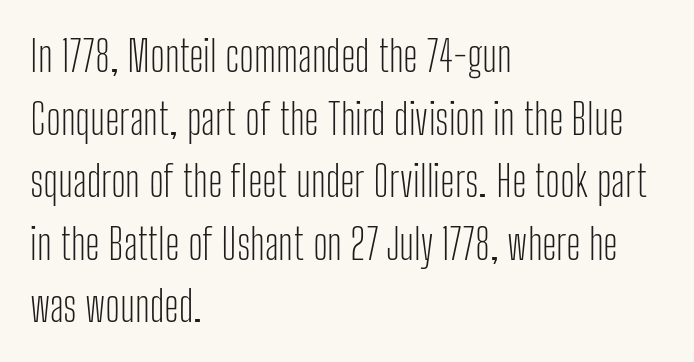
The image shows 42 px light, condensed sans-serif type, upright; set left-aligned, normal line spacing (1.49x), normal letter spacing, not underlined; low stroke contrast and a medium x-height.
